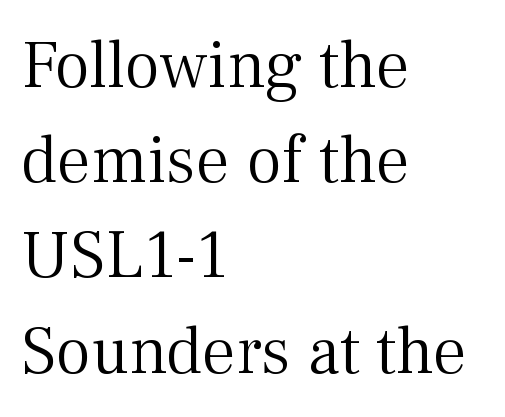
The image shows 68 px light serif type, upright; set left-aligned, normal line spacing (1.4x), normal letter spacing, not underlined; medium stroke contrast and a medium x-height.
